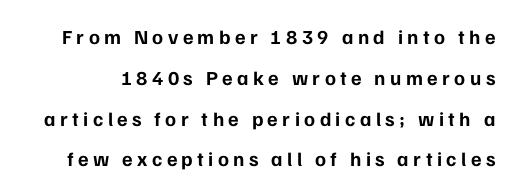
The space between consecutive lines is lavish. Heavy-handed strokes throughout: this text is bold. If you drew a line through each stem, it would be perfectly vertical. The specimen omits any rule beneath the text block's lines. Does extra space separate the letters? Yes, quite a lot of it.
